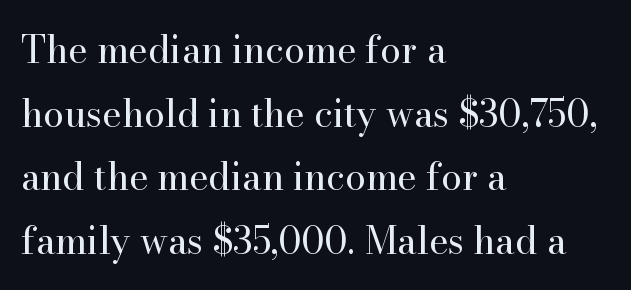
{"serif": "yes", "italic": "no", "bold": "no", "weight": "regular", "width": "normal", "stroke_contrast": "high", "x_height": "small", "monospaced": "no", "underline": "no", "align": "left", "line_spacing_ratio": 1.72, "letter_spacing": "normal", "letter_spacing_em": 0.0, "glyph_px": 37}
